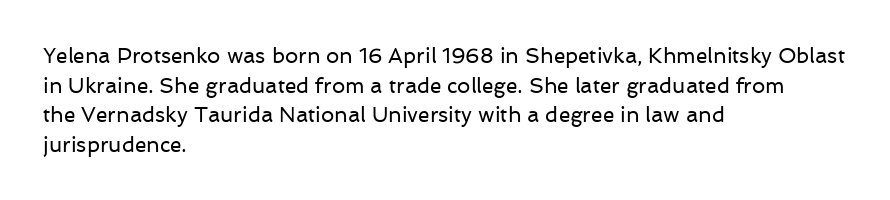
The image shows 21 px text type, upright; set left-aligned, normal line spacing (1.41x), normal letter spacing, not underlined.
